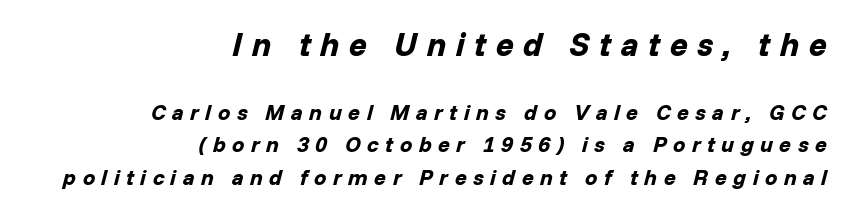
Q: Is the text bold? A: Yes.
Q: Is the text italic (slanted)? A: Yes, it leans right by about 14 degrees.
Q: Is the text underlined? A: No.
Q: How is the paragraph aligned? A: Right-aligned.
Q: Is the spacing between letters normal or unusually wide? A: Unusually wide.
Q: Is the spacing between lines tight, normal or loose? A: Normal.
Q: Which block of text is set in a larger size, the first (top) or the second (bottom)? A: The first (top) one.
Q: Width (condensed, normal, or wide)? A: Normal.
Q: Stroke contrast? A: Low.
Q: x-height? A: Medium.
Q: Monospaced? A: No.
